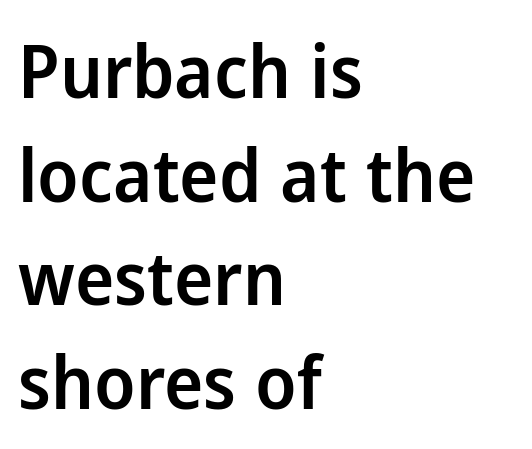
Q: Is the text bold? A: Semi-bold.
Q: Is the text italic (slanted)? A: No, it is upright.
Q: Is the typeface a serif or a sans-serif typeface? A: Sans-serif.
Q: Is the text underlined? A: No.
Q: How is the paragraph aligned? A: Left-aligned.
Q: Is the spacing between letters normal or unusually wide? A: Normal.
Q: Is the spacing between lines tight, normal or loose? A: Normal.
Q: Width (condensed, normal, or wide)? A: Normal.
Q: Stroke contrast? A: Low.
Q: x-height? A: Medium.
Q: Monospaced? A: No.
